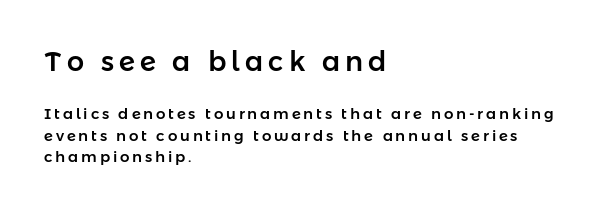
The image shows 27 px text type, upright; set left-aligned, normal line spacing (1.43x), not underlined; the first (top) block is 1.8x larger.
